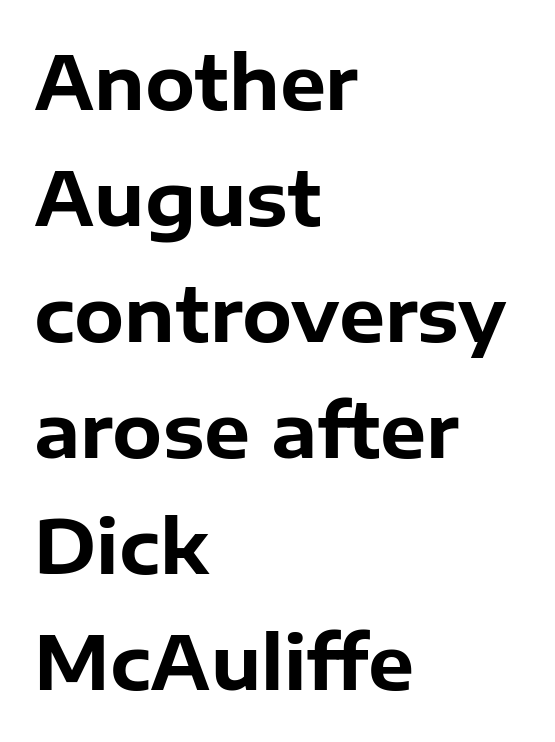
When letters stand straight like this, we call the style roman or upright. Strokes here are thick enough to call this a true bold. Line starts are locked; line ends wander. Whoever set this chose a conventional vertical rhythm. How are the letters spaced? Ordinarily, with no added tracking.
